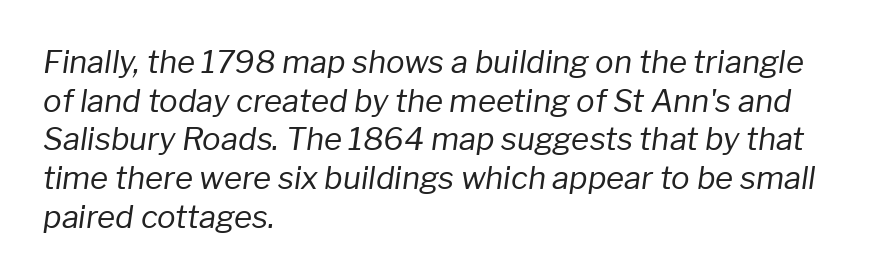
{"italic": "yes", "lean": "right", "slant_degrees": 8, "bold": "no", "weight": "regular", "width": "normal", "stroke_contrast": "low", "x_height": "medium", "monospaced": "no", "underline": "no", "align": "left", "line_spacing": "normal", "line_spacing_ratio": 1.25, "letter_spacing": "normal", "letter_spacing_em": 0.0, "glyph_px": 31}
